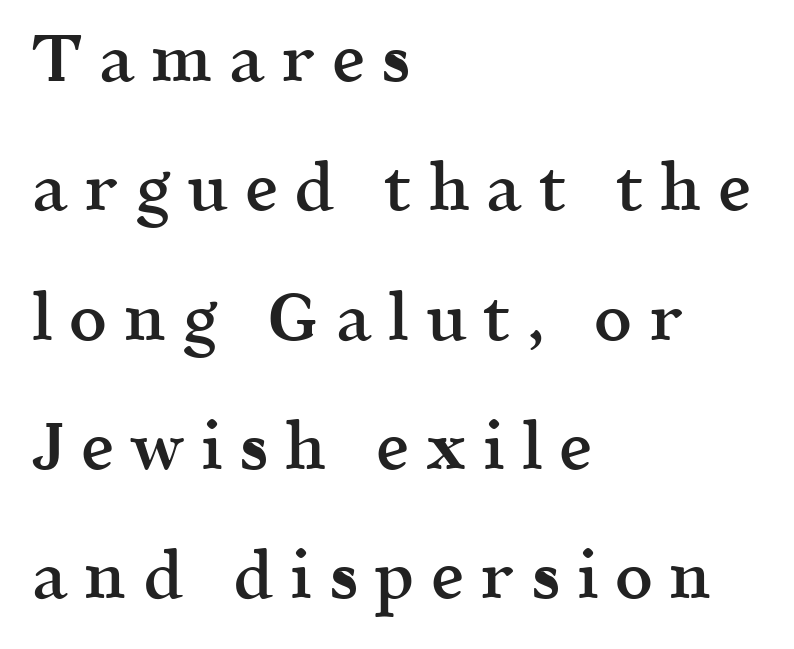
{"serif": "yes", "italic": "no", "bold": "semi", "weight": "semibold", "width": "normal", "x_height": "medium", "monospaced": "no", "underline": "no", "align": "left", "line_spacing": "loose", "line_spacing_ratio": 1.96, "letter_spacing": "wide", "letter_spacing_em": 0.25, "glyph_px": 66}
